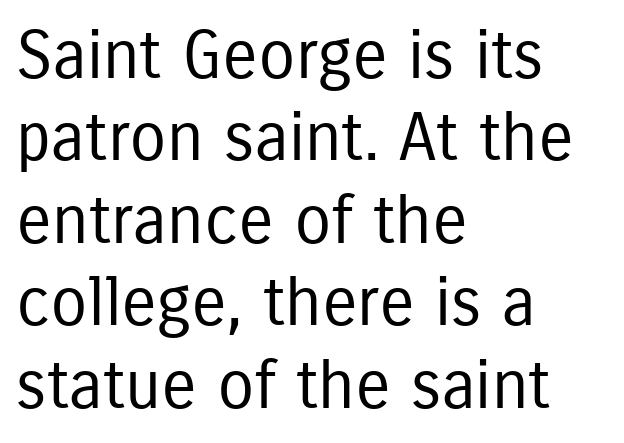
Check under the words: just untouched page. Does extra space separate the letters? No, they use regular spacing. Posture: upright roman. Nothing sits at the stroke ends, so this counts as sans-serif.
